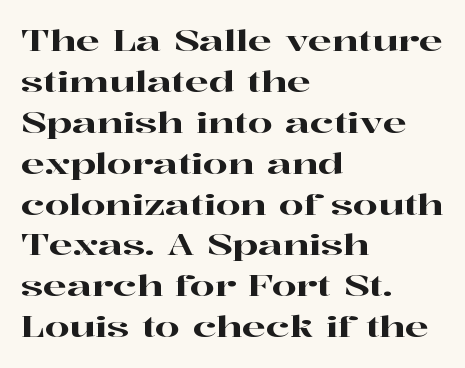
In CSS terms this would be text-align: left. Tracking here is standard; glyphs follow each other at the usual distance. Plain, unruled lines of type. The text was rendered using a seriffed face with decorative stroke endings. Whoever set this chose a conventional vertical rhythm. The face used here is proportionally spaced, like ordinary book or web type.
